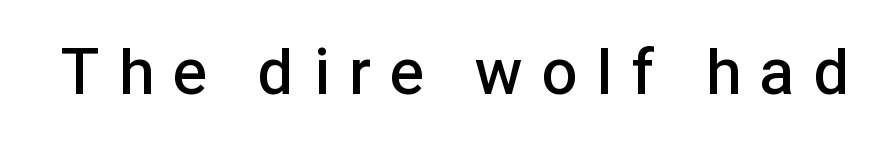
{"serif": "no", "italic": "no", "bold": "semi", "weight": "semibold", "width": "normal", "stroke_contrast": "low", "x_height": "medium", "monospaced": "no", "underline": "no", "letter_spacing": "wide", "letter_spacing_em": 0.31, "glyph_px": 64}
